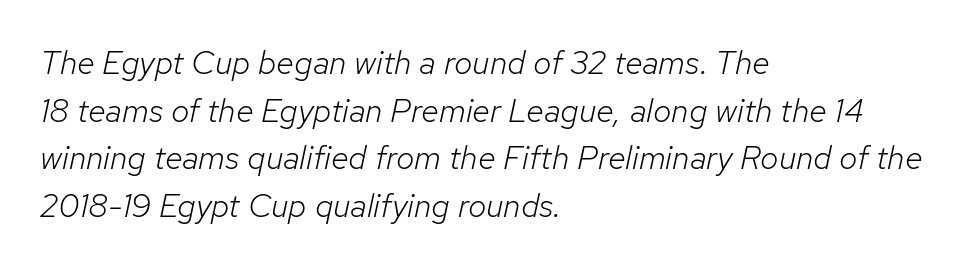
The image shows 33 px light type, italic (leaning right); set left-aligned, normal line spacing (1.44x), normal letter spacing, not underlined; low stroke contrast and a medium x-height.
